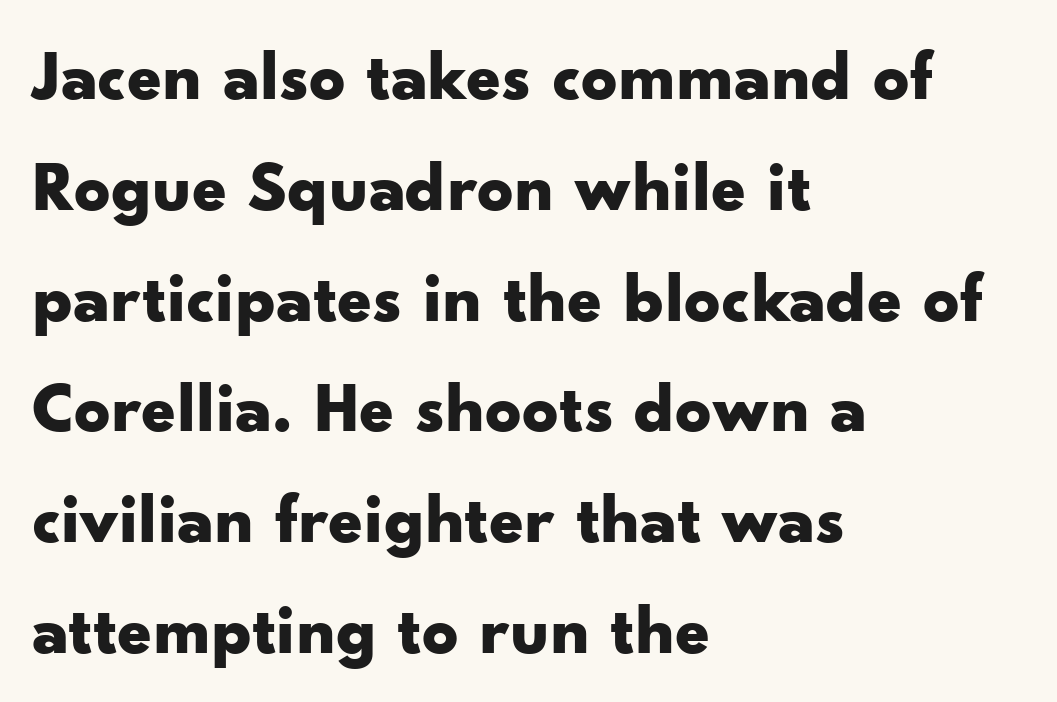
Q: Is the text bold? A: Yes.
Q: Is the text italic (slanted)? A: No, it is upright.
Q: Is the typeface a serif or a sans-serif typeface? A: Sans-serif.
Q: Is the text underlined? A: No.
Q: How is the paragraph aligned? A: Left-aligned.
Q: Is the spacing between letters normal or unusually wide? A: Normal.
Q: Is the spacing between lines tight, normal or loose? A: Normal.
Q: Width (condensed, normal, or wide)? A: Wide.
Q: Stroke contrast? A: Low.
Q: x-height? A: Small.
Q: Monospaced? A: No.
